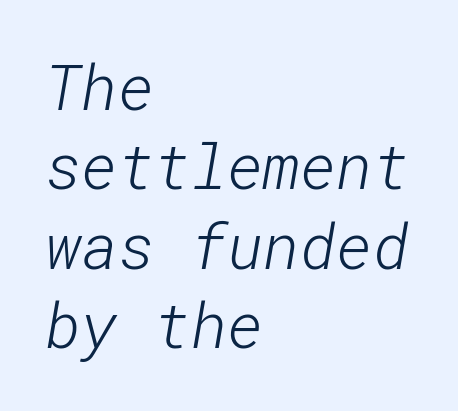
Reading down the block, your eye returns to a fixed left position each line. This sample uses a sans-serif face. These lines sit exactly where default settings would place them. Glance below the letters and you will spot only blank space.
